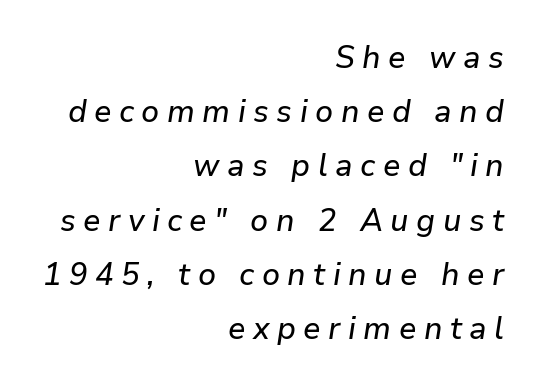
Lines of text with bare space underneath. Character widths vary here, with narrow letters taking less room than wide ones. If you drew a ruler down the right edge, every line would touch it. A typesetter would mark this as italic. Short note: letters widely spaced.
